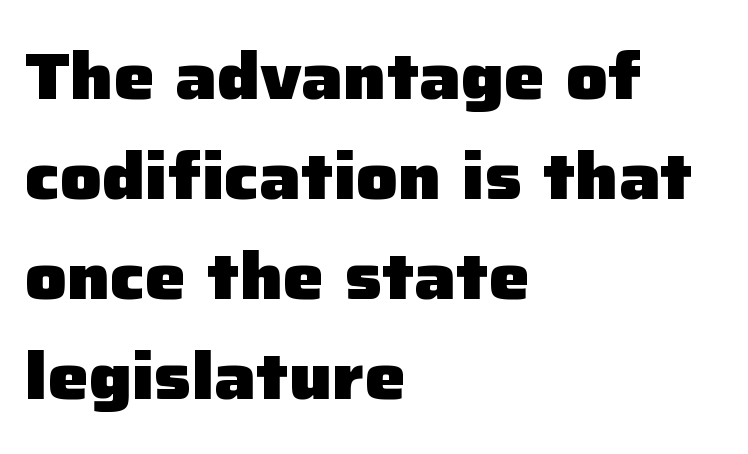
Q: Is the text bold? A: Yes.
Q: Is the text italic (slanted)? A: No, it is upright.
Q: Is the typeface a serif or a sans-serif typeface? A: Sans-serif.
Q: Is the text underlined? A: No.
Q: How is the paragraph aligned? A: Left-aligned.
Q: Is the spacing between letters normal or unusually wide? A: Normal.
Q: Is the spacing between lines tight, normal or loose? A: Normal.
Q: Width (condensed, normal, or wide)? A: Normal.
Q: Stroke contrast? A: Low.
Q: x-height? A: Medium.
Q: Monospaced? A: No.
